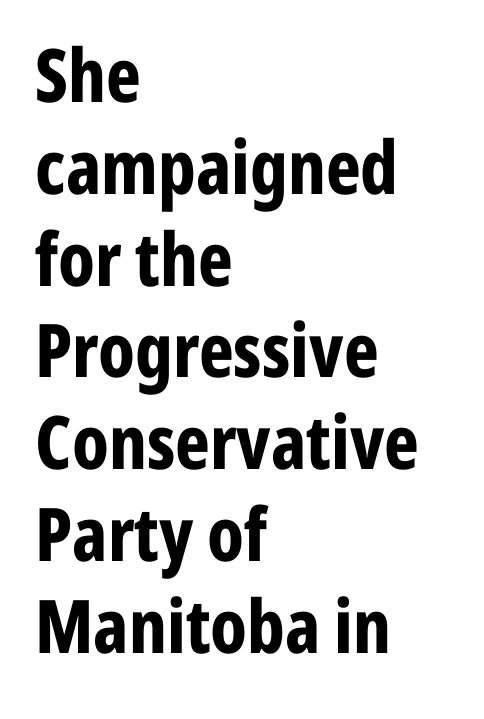
Layout note: lines flush left. Is this a fixed-width face? No — the glyphs have proportional, varying widths. Lines of text with bare space underneath. Stroke thickness is high; the sample reads as a true bold. Nothing unusual about the tracking: characters are spaced as the font intends.
